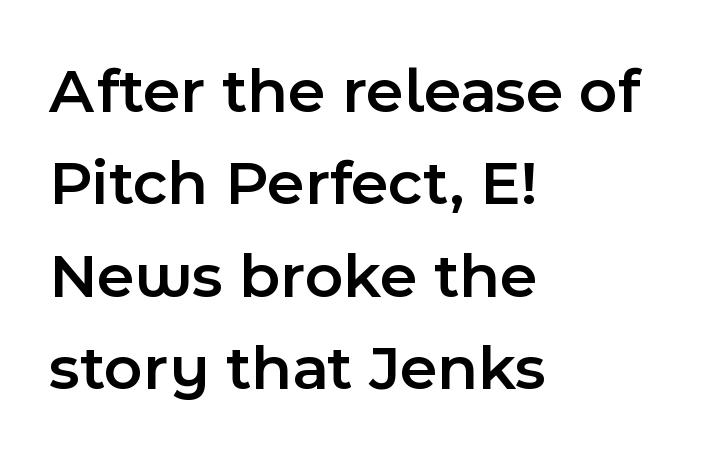
{"serif": "no", "italic": "no", "bold": "semi", "weight": "semibold", "width": "normal", "x_height": "medium", "monospaced": "no", "underline": "no", "align": "left", "line_spacing": "normal", "line_spacing_ratio": 1.42, "letter_spacing": "normal", "letter_spacing_em": 0.0, "glyph_px": 65}
